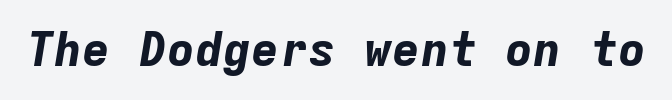
The image shows 47 px bold type, italic (leaning right), monospaced; set normal letter spacing, not underlined; low stroke contrast and a medium x-height.
